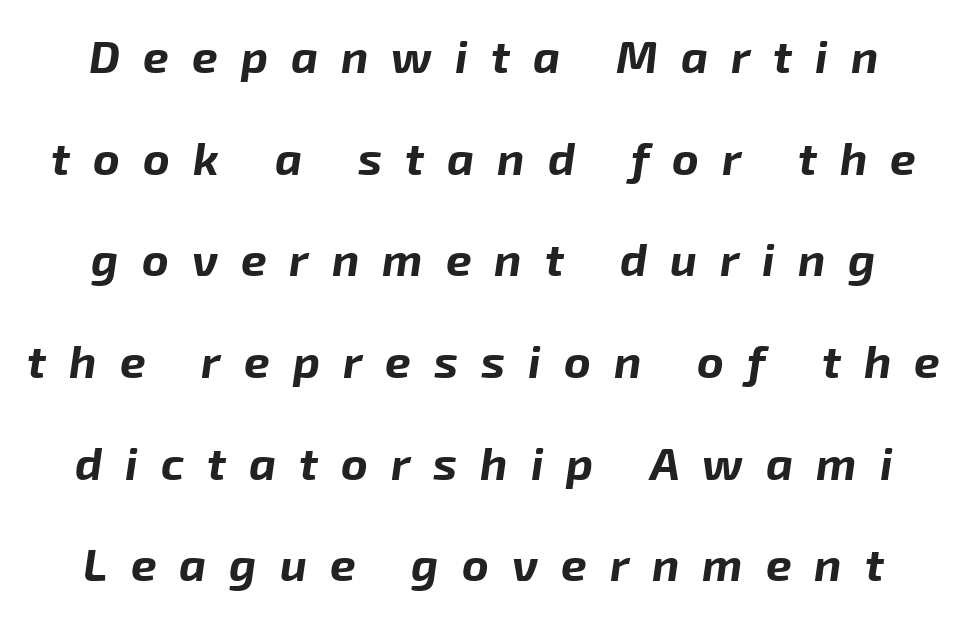
Q: Is the text bold? A: Yes.
Q: Is the text italic (slanted)? A: Yes, it leans right by about 8 degrees.
Q: Is the text underlined? A: No.
Q: Is the spacing between letters normal or unusually wide? A: Unusually wide.
Q: Is the spacing between lines tight, normal or loose? A: Loose.
Q: Width (condensed, normal, or wide)? A: Normal.
Q: Stroke contrast? A: Low.
Q: x-height? A: Medium.
Q: Monospaced? A: No.
